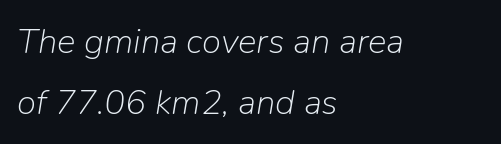
Q: Is the text bold? A: No.
Q: Is the text italic (slanted)? A: Yes, it leans right by about 9 degrees.
Q: Is the text underlined? A: No.
Q: How is the paragraph aligned? A: Left-aligned.
Q: Is the spacing between letters normal or unusually wide? A: Normal.
Q: Width (condensed, normal, or wide)? A: Normal.
Q: Stroke contrast? A: Low.
Q: x-height? A: Medium.
Q: Monospaced? A: No.
